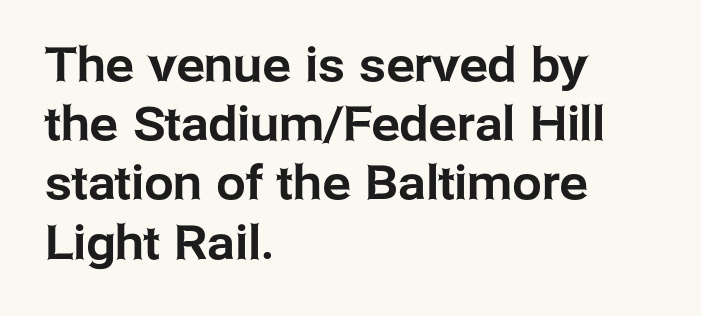
Q: Is the text italic (slanted)? A: No, it is upright.
Q: Is the typeface a serif or a sans-serif typeface? A: Sans-serif.
Q: Is the text underlined? A: No.
Q: How is the paragraph aligned? A: Left-aligned.
Q: Is the spacing between letters normal or unusually wide? A: Normal.
Q: Is the spacing between lines tight, normal or loose? A: Normal.
Q: Width (condensed, normal, or wide)? A: Normal.
Q: Stroke contrast? A: Low.
Q: x-height? A: Medium.
Q: Monospaced? A: No.
